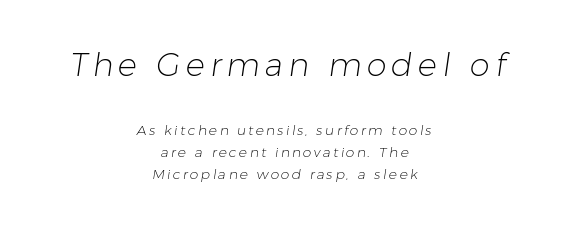
Q: Is the text bold? A: No.
Q: Is the typeface a serif or a sans-serif typeface? A: Sans-serif.
Q: Is the text underlined? A: No.
Q: How is the paragraph aligned? A: Centered.
Q: Is the spacing between lines tight, normal or loose? A: Normal.
Q: Which block of text is set in a larger size, the first (top) or the second (bottom)? A: The first (top) one.
Q: Width (condensed, normal, or wide)? A: Normal.
Q: Stroke contrast? A: Low.
Q: x-height? A: Medium.
Q: Monospaced? A: No.
